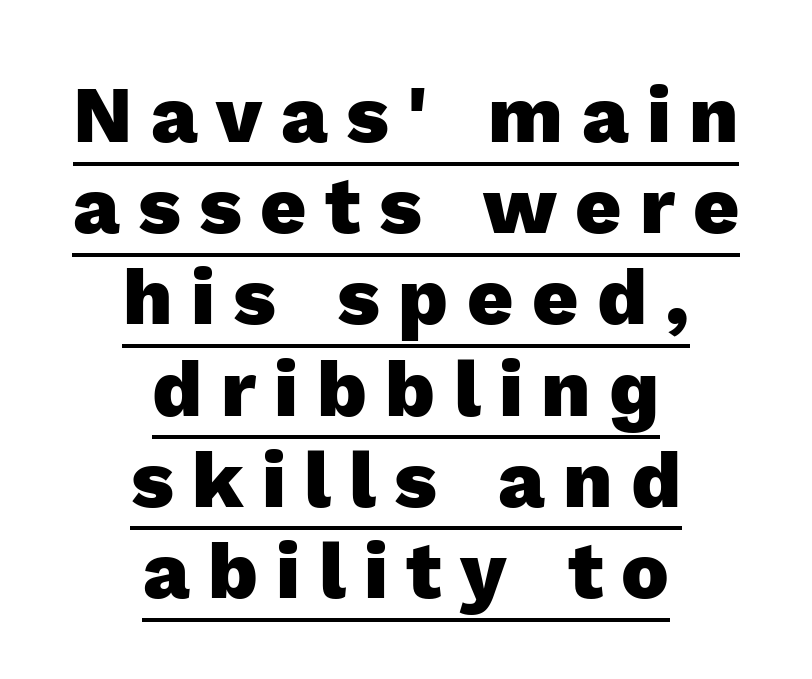
Q: Is the text bold? A: Yes.
Q: Is the text italic (slanted)? A: No, it is upright.
Q: Is the typeface a serif or a sans-serif typeface? A: Sans-serif.
Q: Is the text underlined? A: Yes.
Q: How is the paragraph aligned? A: Centered.
Q: Is the spacing between letters normal or unusually wide? A: Unusually wide.
Q: Is the spacing between lines tight, normal or loose? A: Tight.
Q: Width (condensed, normal, or wide)? A: Normal.
Q: x-height? A: Medium.
Q: Monospaced? A: No.
